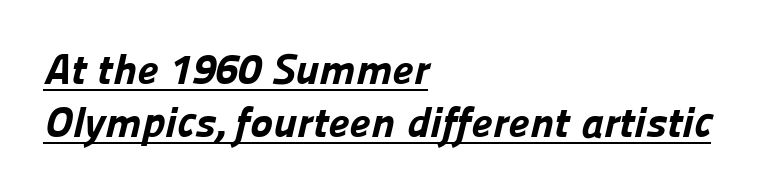
{"serif": "no", "bold": "yes", "weight": "bold", "width": "normal", "stroke_contrast": "low", "x_height": "medium", "monospaced": "no", "underline": "yes", "align": "left", "line_spacing_ratio": 1.24, "letter_spacing": "normal", "letter_spacing_em": 0.0, "glyph_px": 43}
